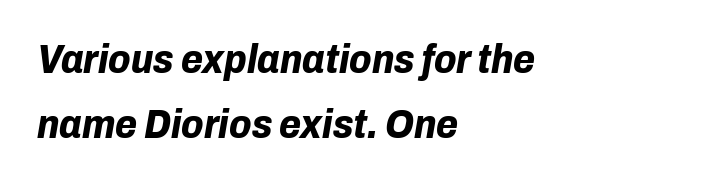
It's the slanting kind of type. Rule under the text: the space is simply empty. A typesetter would call this leading conventional body-copy spacing. Characters follow at the spacing the type designer built in. Every letter is thick-stroked: bold, no question. Layout note: lines flush left.
